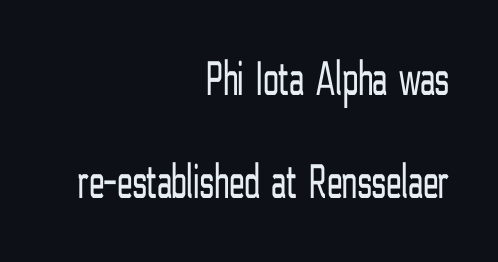
Q: Is the text bold? A: No.
Q: Is the text italic (slanted)? A: No, it is upright.
Q: Is the typeface a serif or a sans-serif typeface? A: Sans-serif.
Q: Is the text underlined? A: No.
Q: How is the paragraph aligned? A: Right-aligned.
Q: Is the spacing between letters normal or unusually wide? A: Normal.
Q: Is the spacing between lines tight, normal or loose? A: Loose.
Q: Width (condensed, normal, or wide)? A: Condensed.
Q: Stroke contrast? A: Low.
Q: x-height? A: Medium.
Q: Monospaced? A: No.
